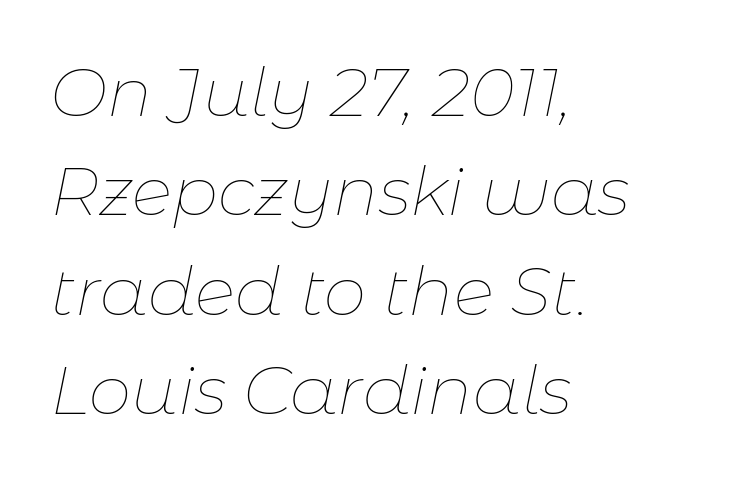
{"italic": "yes", "lean": "right", "slant_degrees": 11, "bold": "no", "weight": "thin", "width": "normal", "stroke_contrast": "low", "x_height": "medium", "monospaced": "no", "underline": "no", "align": "left", "line_spacing": "normal", "line_spacing_ratio": 1.46, "letter_spacing": "normal", "letter_spacing_em": 0.0, "glyph_px": 68}
